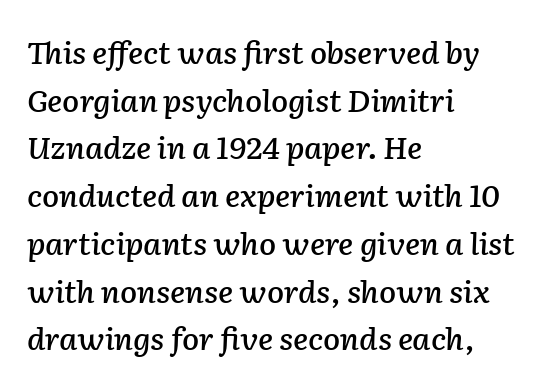
Q: Is the text italic (slanted)? A: Yes, it leans right by about 2 degrees.
Q: Is the text underlined? A: No.
Q: How is the paragraph aligned? A: Left-aligned.
Q: Is the spacing between letters normal or unusually wide? A: Normal.
Q: Is the spacing between lines tight, normal or loose? A: Normal.
Q: Width (condensed, normal, or wide)? A: Normal.
Q: Stroke contrast? A: Low.
Q: x-height? A: Medium.
Q: Monospaced? A: No.
